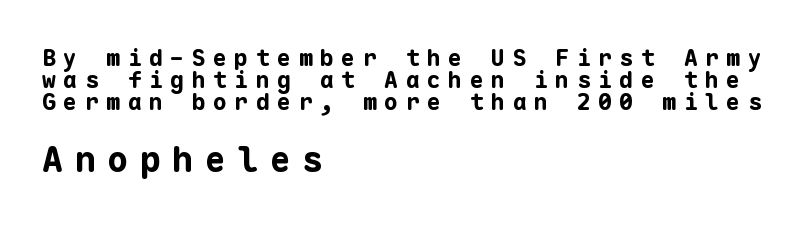
Scale increases going downward across the two blocks. If you drew a line through each stem, it would be perfectly vertical. The letters march in equal steps, a hallmark of fixed-pitch type. Underlining? Definitely not there. If you measured baseline to baseline, you'd find a short distance.
